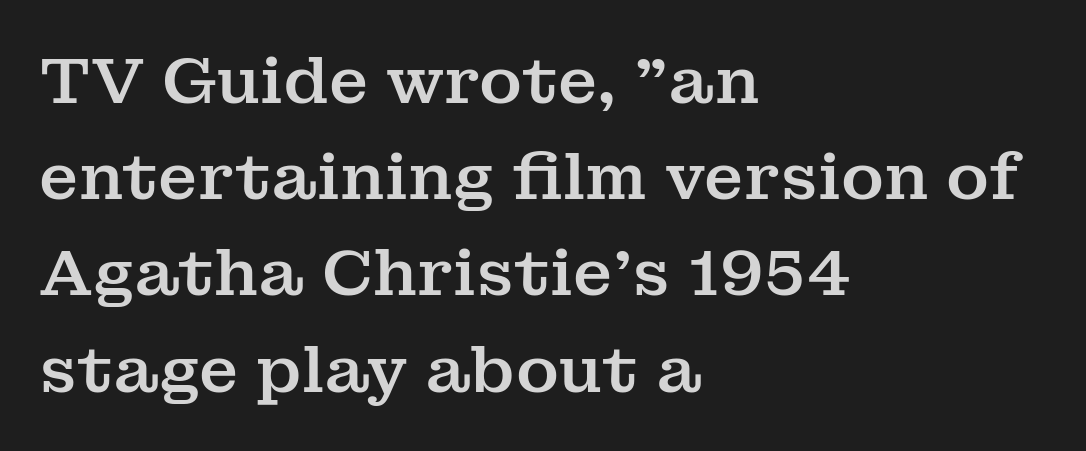
Standard letterfit; no display-style spreading of the glyphs. A student would call this left alignment; a typographer would say flush left, rag right. Old-style or modern, the face here clearly has serifs. One glance says typical: line gaps are just what's usual. Is this a fixed-width face? No — the glyphs have proportional, varying widths. Unlike italic type, these characters show no tilt at all.
